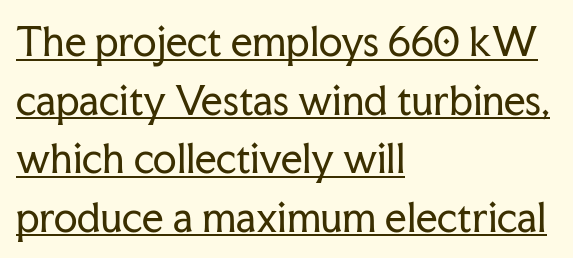
The image shows 38 px regular-weight serif type, upright; set left-aligned, normal line spacing (1.54x), normal letter spacing, underlined; low stroke contrast and a medium x-height.
